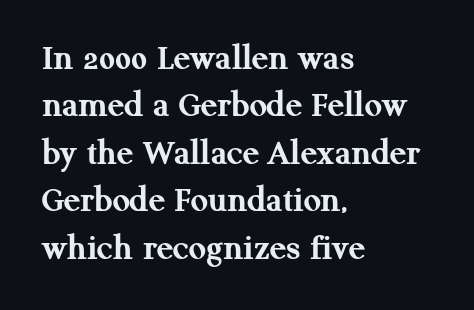
{"serif": "yes", "italic": "no", "bold": "yes", "weight": "semibold", "width": "normal", "stroke_contrast": "medium", "x_height": "medium", "monospaced": "no", "underline": "no", "align": "left", "line_spacing": "normal", "line_spacing_ratio": 1.25, "letter_spacing": "normal", "letter_spacing_em": 0.0, "glyph_px": 38}
